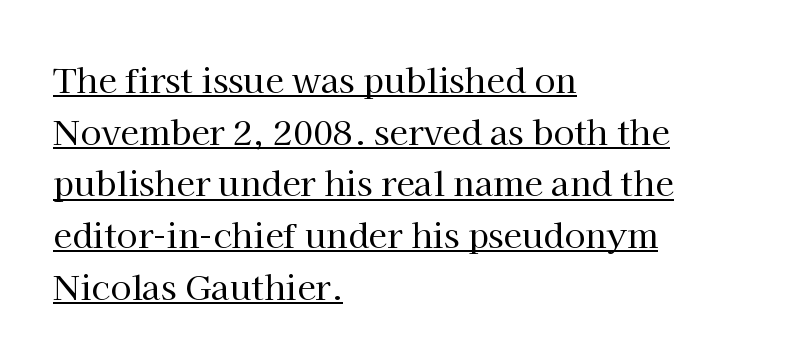
Q: Is the text bold? A: No.
Q: Is the text italic (slanted)? A: No, it is upright.
Q: Is the typeface a serif or a sans-serif typeface? A: Serif.
Q: Is the text underlined? A: Yes.
Q: How is the paragraph aligned? A: Left-aligned.
Q: Is the spacing between letters normal or unusually wide? A: Normal.
Q: Is the spacing between lines tight, normal or loose? A: Normal.
Q: Width (condensed, normal, or wide)? A: Normal.
Q: Stroke contrast? A: High.
Q: x-height? A: Medium.
Q: Monospaced? A: No.
